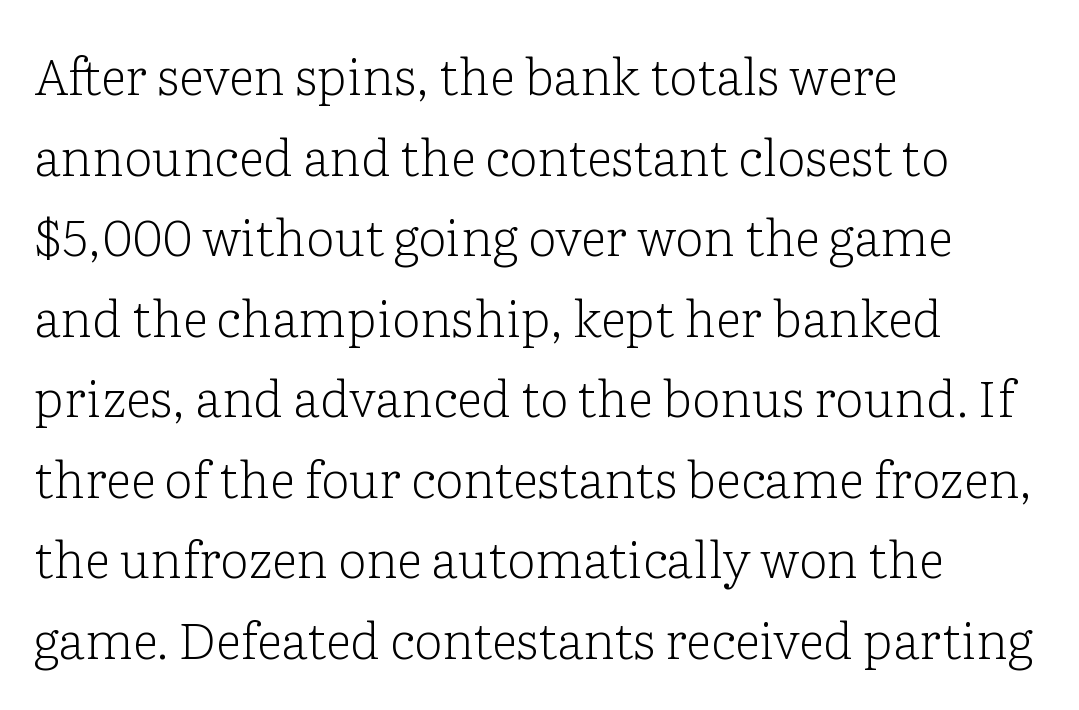
Q: Is the text bold? A: No.
Q: Is the text italic (slanted)? A: No, it is upright.
Q: Is the typeface a serif or a sans-serif typeface? A: Serif.
Q: Is the text underlined? A: No.
Q: How is the paragraph aligned? A: Left-aligned.
Q: Is the spacing between letters normal or unusually wide? A: Normal.
Q: Is the spacing between lines tight, normal or loose? A: Normal.
Q: Width (condensed, normal, or wide)? A: Normal.
Q: Stroke contrast? A: Low.
Q: x-height? A: Medium.
Q: Monospaced? A: No.
